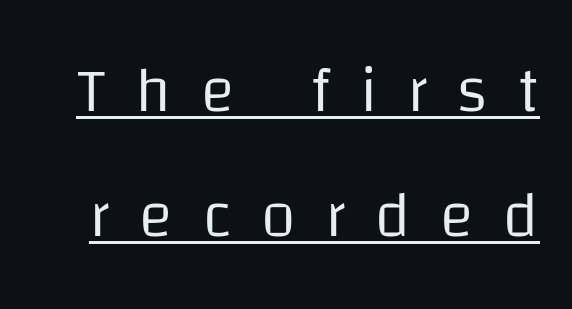
Q: Is the text bold? A: No.
Q: Is the text italic (slanted)? A: No, it is upright.
Q: Is the typeface a serif or a sans-serif typeface? A: Sans-serif.
Q: Is the text underlined? A: Yes.
Q: Is the spacing between letters normal or unusually wide? A: Unusually wide.
Q: Is the spacing between lines tight, normal or loose? A: Loose.
Q: Width (condensed, normal, or wide)? A: Normal.
Q: Stroke contrast? A: Low.
Q: x-height? A: Large.
Q: Monospaced? A: No.
